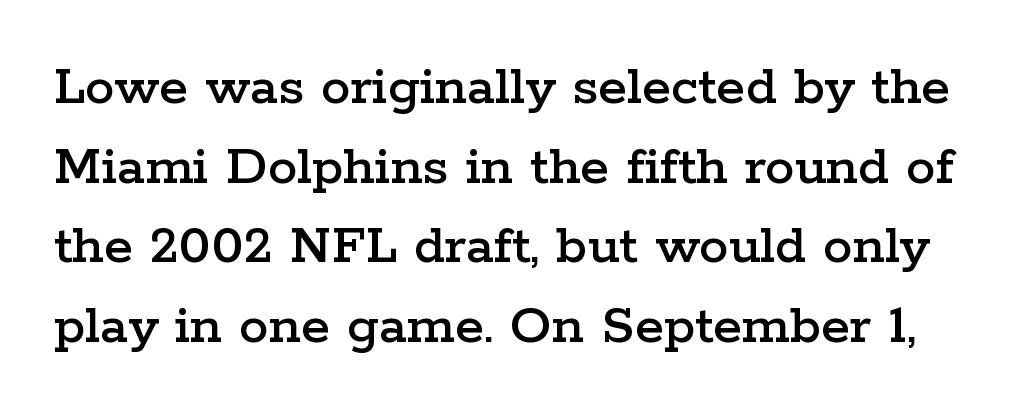
The image shows 59 px wide serif type, upright; set normal line spacing (1.35x), normal letter spacing, not underlined; low stroke contrast and a medium x-height.
